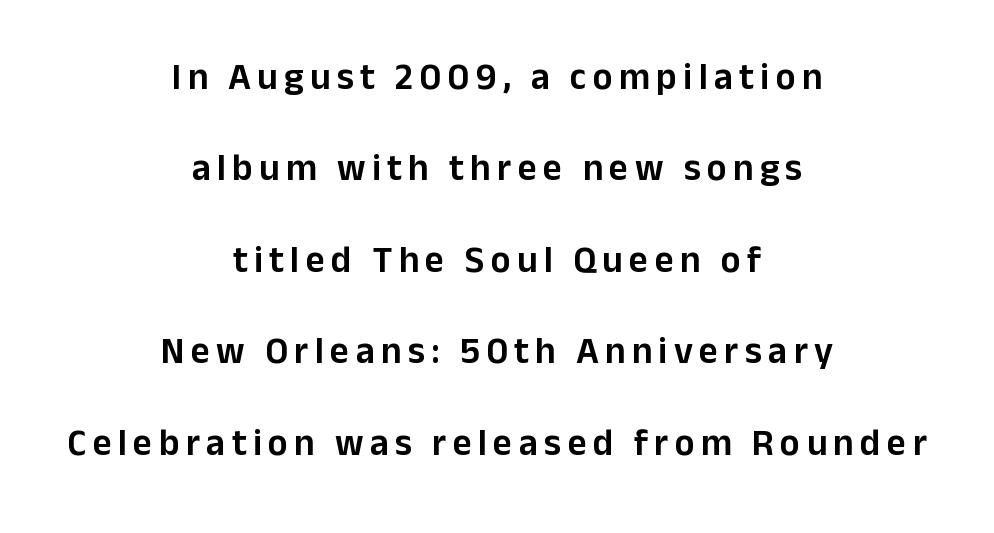
The line-height multiplier appears high, well above default. The lettering stays uniformly vertical, giving the passage a roman look. A typesetter would call this proportional, since set widths differ per character. The area under the type is left untouched.
